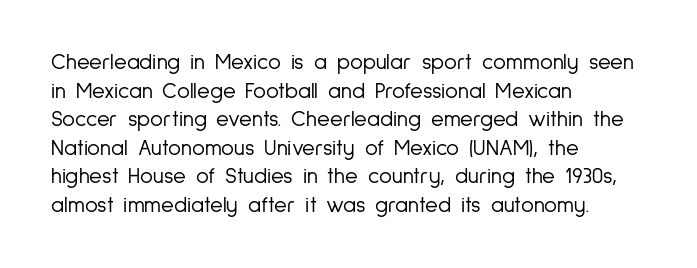
{"italic": "no", "bold": "no", "underline": "no", "align": "left", "line_spacing": "normal", "line_spacing_ratio": 1.3, "letter_spacing": "normal", "letter_spacing_em": 0.0, "glyph_px": 22}
